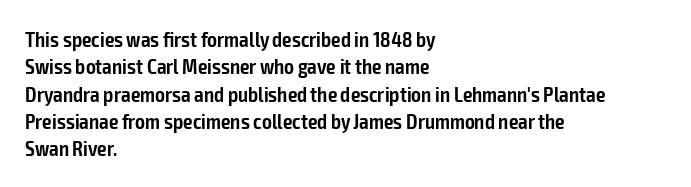
{"italic": "no", "bold": "semi", "underline": "no", "align": "left", "line_spacing": "normal", "line_spacing_ratio": 1.3, "letter_spacing": "normal", "letter_spacing_em": 0.0, "glyph_px": 21}
